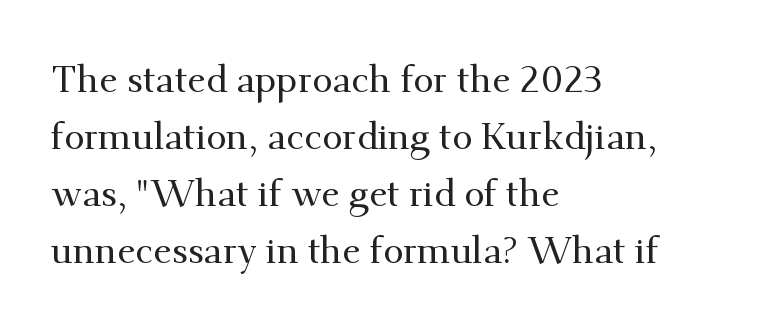
Q: Is the text italic (slanted)? A: No, it is upright.
Q: Is the typeface a serif or a sans-serif typeface? A: Serif.
Q: Is the text underlined? A: No.
Q: How is the paragraph aligned? A: Left-aligned.
Q: Is the spacing between letters normal or unusually wide? A: Normal.
Q: Is the spacing between lines tight, normal or loose? A: Normal.
Q: Width (condensed, normal, or wide)? A: Normal.
Q: Stroke contrast? A: Medium.
Q: x-height? A: Small.
Q: Monospaced? A: No.
